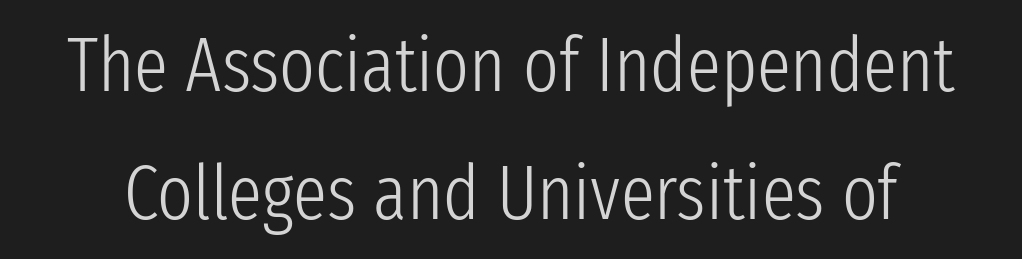
The foot of each line stays bare and open. The glyphs in this specimen are sans serif. Does the leading feel generous? No, just average. Weight: not bold — regular or lighter.
